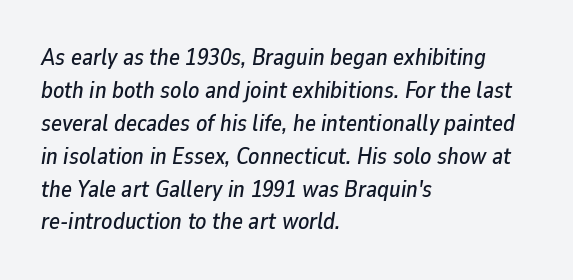
The image shows 23 px text type, italic (leaning right); set left-aligned, normal line spacing (1.43x), normal letter spacing, not underlined.
